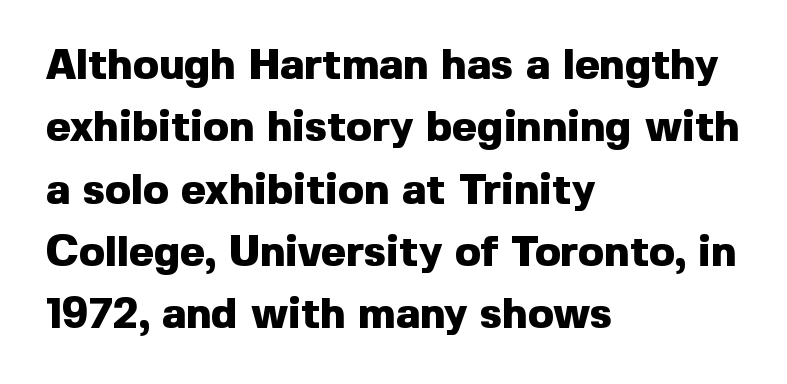
Q: Is the text bold? A: Yes.
Q: Is the text italic (slanted)? A: No, it is upright.
Q: Is the typeface a serif or a sans-serif typeface? A: Sans-serif.
Q: Is the text underlined? A: No.
Q: How is the paragraph aligned? A: Left-aligned.
Q: Is the spacing between letters normal or unusually wide? A: Normal.
Q: Is the spacing between lines tight, normal or loose? A: Normal.
Q: Width (condensed, normal, or wide)? A: Normal.
Q: x-height? A: Medium.
Q: Monospaced? A: No.
